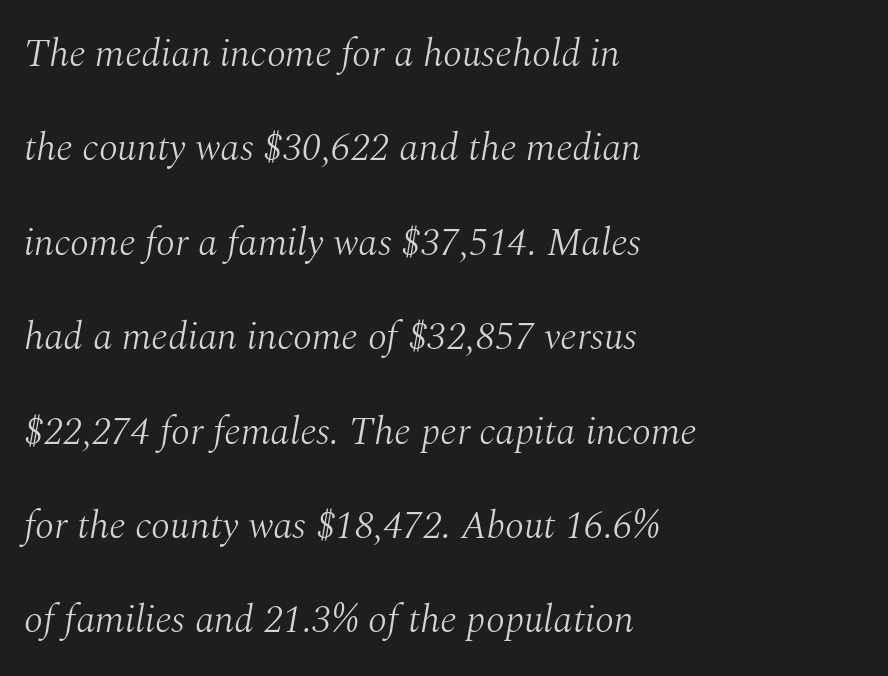
The image shows 39 px light serif type, italic (leaning right); set left-aligned, loose line spacing (2.42x), normal letter spacing, not underlined; medium stroke contrast and a medium x-height.
